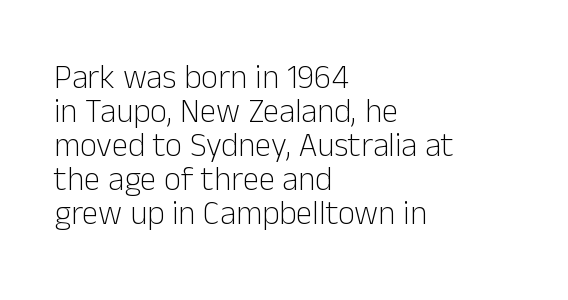
The image shows 33 px light sans-serif type, upright; set left-aligned, tight line spacing (1.03x), normal letter spacing, not underlined; low stroke contrast and a medium x-height.
